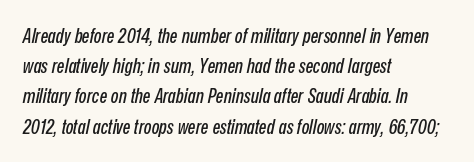
The rendering uses a moderate line-height, typical for paragraphs. Inter-character spacing is left at the font's built-in metrics. Would a proofreader flag this as italicized? Yes. Notice how the passage keeps a crisp vertical edge on the left only. The strip under each line holds only bare page.
